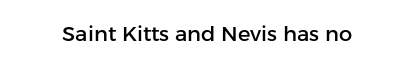
Q: Is the text italic (slanted)? A: No, it is upright.
Q: Is the text underlined? A: No.
Q: Is the spacing between letters normal or unusually wide? A: Normal.
